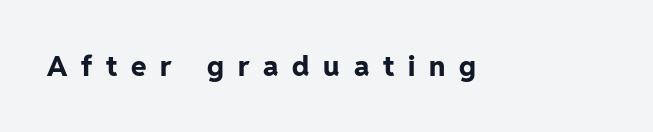
{"serif": "no", "italic": "no", "bold": "yes", "weight": "bold", "width": "normal", "stroke_contrast": "low", "x_height": "medium", "monospaced": "no", "underline": "no", "letter_spacing": "wide", "letter_spacing_em": 0.49, "glyph_px": 28}
